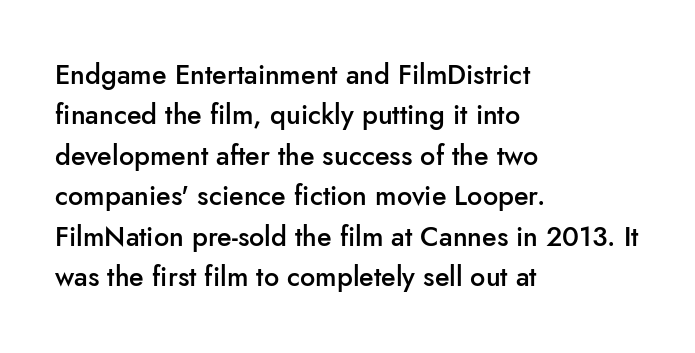
Glyph-to-glyph distance matches everyday printed text. Beneath every word, the page is bare. What's the leading like? Ordinary, nothing unusual. Typographic density is moderately raised because the face is semibold. Vertical strokes here are truly vertical.
